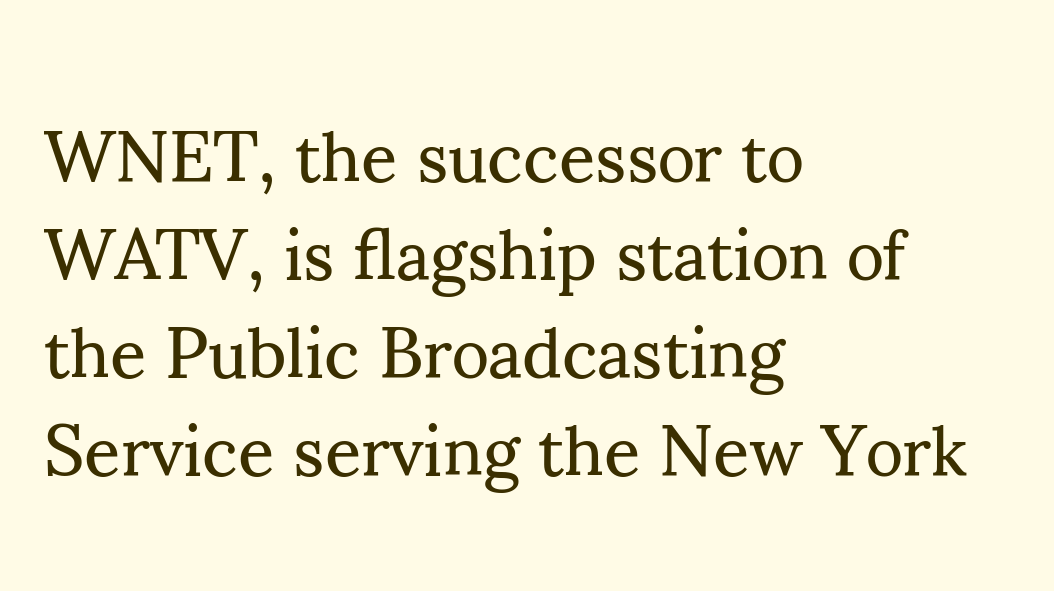
{"serif": "yes", "italic": "no", "bold": "no", "weight": "regular", "width": "normal", "stroke_contrast": "medium", "x_height": "small", "monospaced": "no", "underline": "no", "align": "left", "line_spacing": "normal", "line_spacing_ratio": 1.38, "letter_spacing": "normal", "letter_spacing_em": 0.0, "glyph_px": 71}
